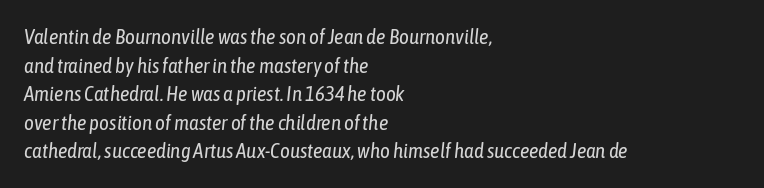
The tracking reads as untouched default to a designer's eye. The cut favours lightness, reaching ordinary text weight at its darkest. This block has exactly the height ordinary leading produces. Yep, that's italic — everything's leaning. Words float on clear page, feet unadorned.
